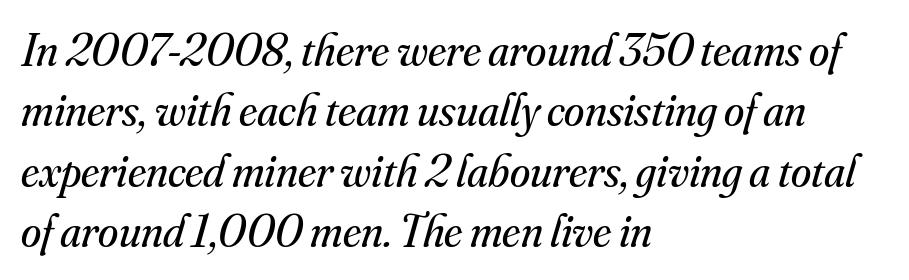
The image shows 46 px regular-weight serif type, italic (leaning right); set left-aligned, normal line spacing (1.31x), normal letter spacing, not underlined; medium stroke contrast and a small x-height.
